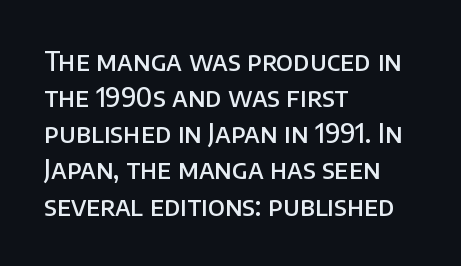
The image shows 26 px text type, upright; set left-aligned, normal line spacing (1.39x), normal letter spacing, not underlined.
